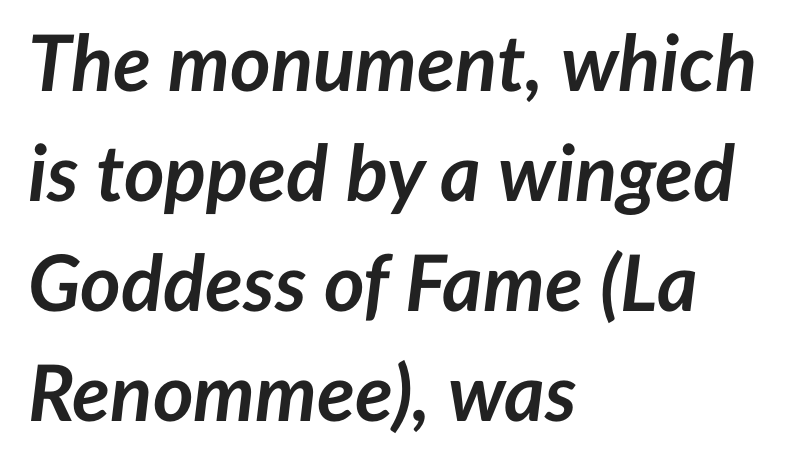
Q: Is the text bold? A: Yes.
Q: Is the text italic (slanted)? A: Yes, it leans right by about 7 degrees.
Q: Is the text underlined? A: No.
Q: How is the paragraph aligned? A: Left-aligned.
Q: Is the spacing between letters normal or unusually wide? A: Normal.
Q: Is the spacing between lines tight, normal or loose? A: Normal.
Q: Width (condensed, normal, or wide)? A: Normal.
Q: Stroke contrast? A: Low.
Q: x-height? A: Medium.
Q: Monospaced? A: No.
